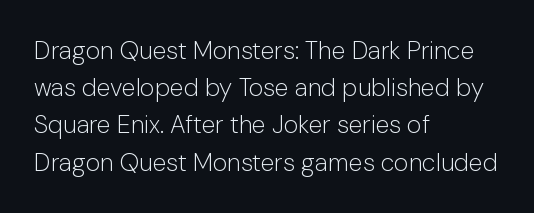
Each new line begins a customary step beneath the previous one. In CSS terms this would be text-align: left. Every character sits straight up, as roman type does. Inter-character spacing is left at the font's built-in metrics.
